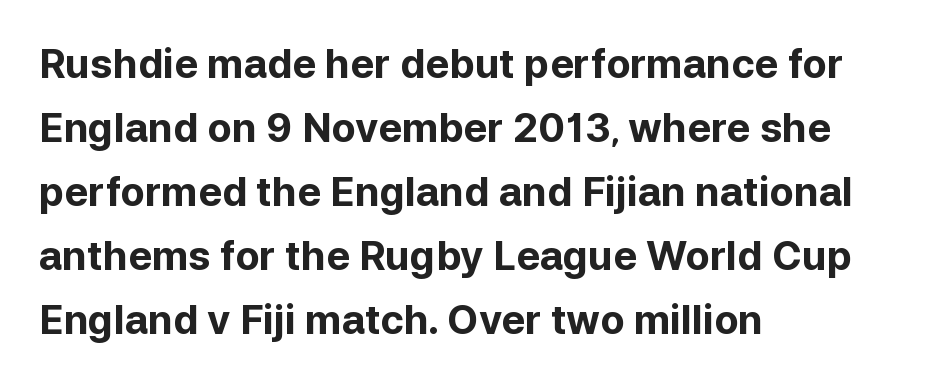
All the whitespace from short lines collects on the right. Tracking value appears to be zero — textbook default spacing. Heavy-handed strokes throughout: this text is bold. The letters stand upright; this is a roman face.
